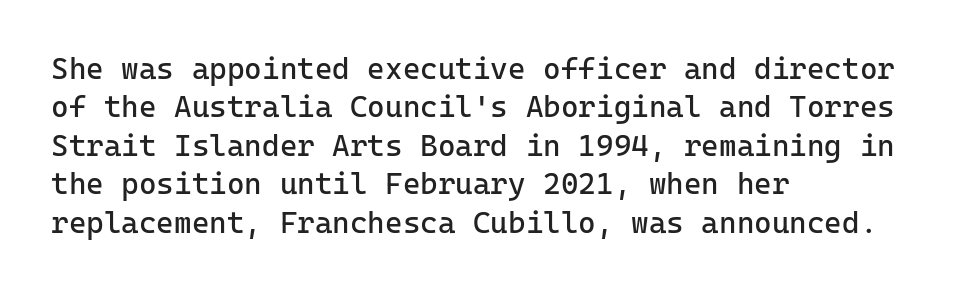
Q: Is the text bold? A: No.
Q: Is the text italic (slanted)? A: No, it is upright.
Q: Is the typeface a serif or a sans-serif typeface? A: Sans-serif.
Q: Is the text underlined? A: No.
Q: How is the paragraph aligned? A: Left-aligned.
Q: Is the spacing between letters normal or unusually wide? A: Normal.
Q: Is the spacing between lines tight, normal or loose? A: Normal.
Q: Width (condensed, normal, or wide)? A: Normal.
Q: Stroke contrast? A: Low.
Q: x-height? A: Medium.
Q: Monospaced? A: Yes.
